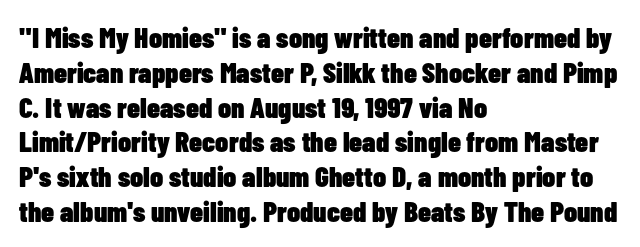
The typography opts for an upright posture over an oblique one. The type family on display is of the sans-serif kind. The passage shown is typed in a proportional face where columns would drift. The gaps between neighbouring characters are ordinary and unremarkable. The setting favours the left margin, as ordinary paragraphs usually do. The font is running at its bold setting.
